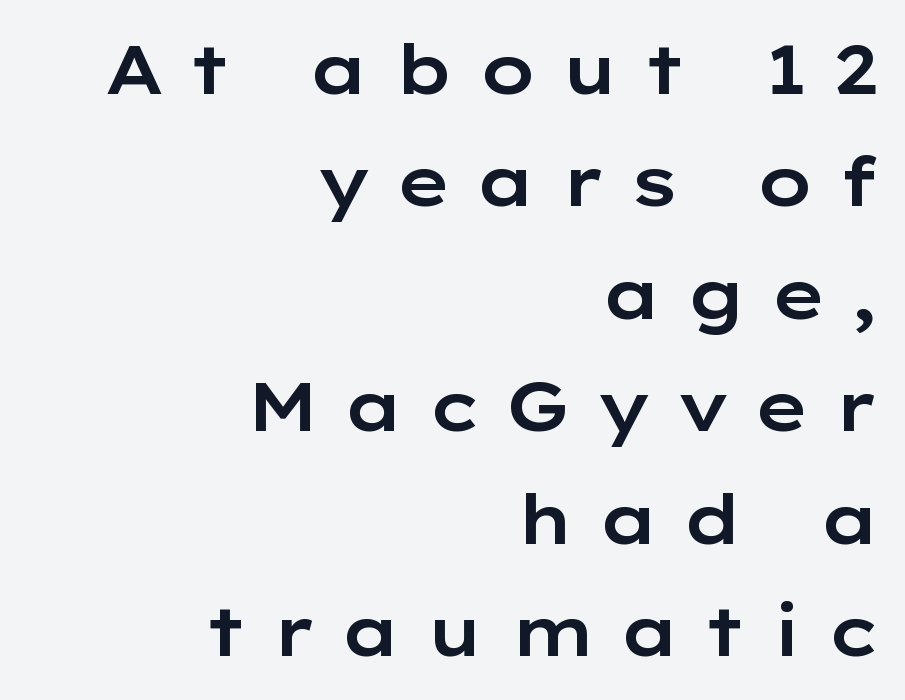
{"serif": "no", "italic": "no", "width": "wide", "stroke_contrast": "low", "x_height": "medium", "monospaced": "no", "underline": "no", "align": "right", "line_spacing": "normal", "line_spacing_ratio": 1.63, "letter_spacing": "wide", "letter_spacing_em": 0.34, "glyph_px": 69}
